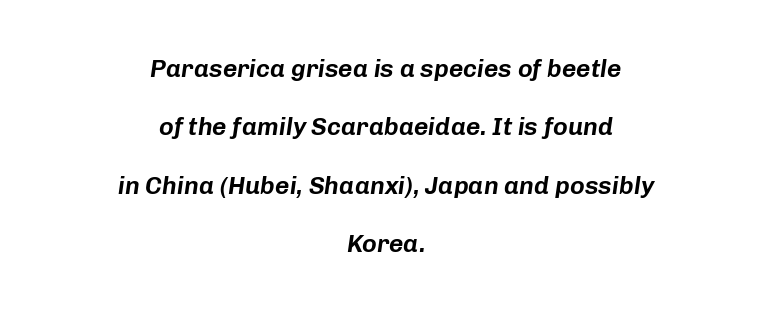
{"italic": "yes", "lean": "right", "slant_degrees": 8, "underline": "no", "align": "center", "line_spacing": "loose", "line_spacing_ratio": 2.34, "letter_spacing": "normal", "letter_spacing_em": 0.0, "glyph_px": 25}
